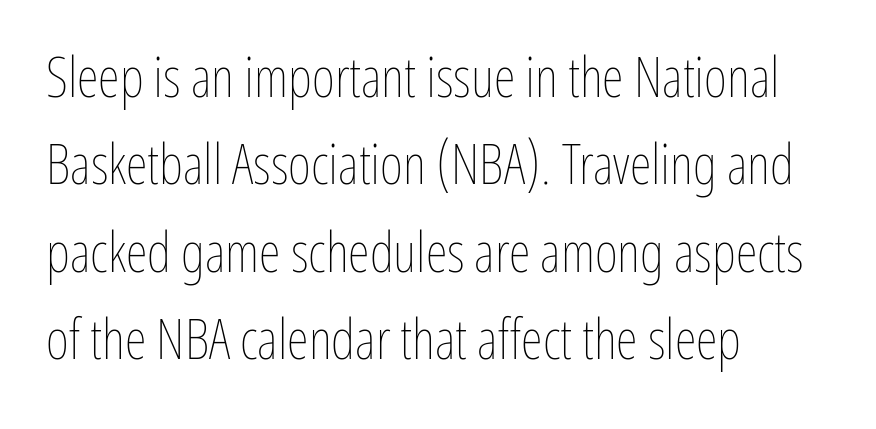
Note the varied advance widths — an 'i' is clearly narrower than an 'm'. Leading: standard. Spacing between characters is what you'd get straight out of the box. The passage is arranged the way most books set body copy — flush left. Characters remain perfectly vertical along every line.
